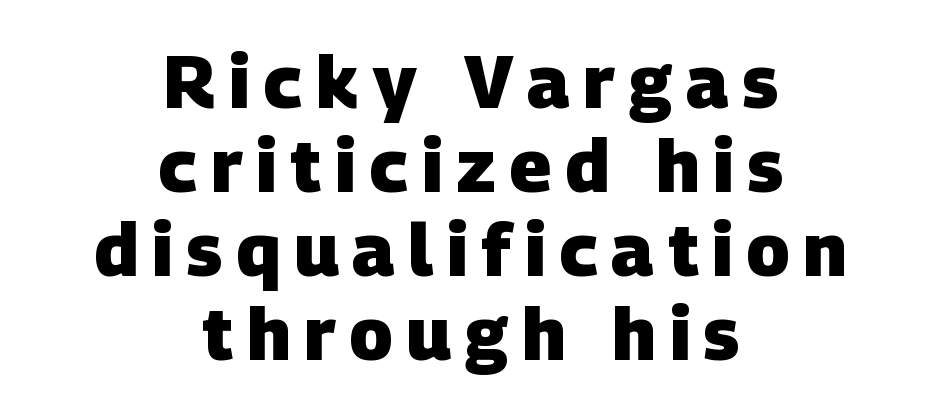
The image shows 73 px heavy sans-serif type; set centered, tight line spacing (1.15x), not underlined; low stroke contrast and a large x-height.
